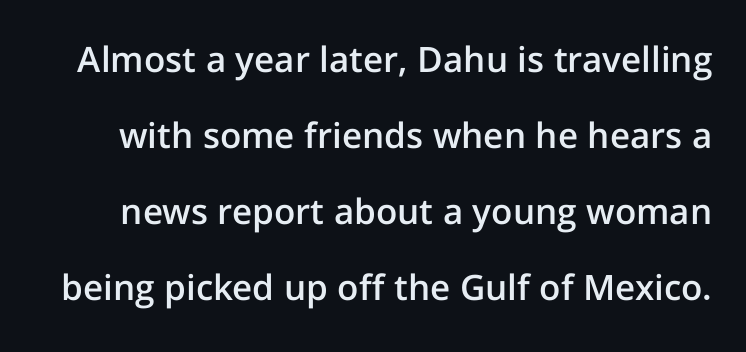
The image shows 35 px semibold sans-serif type, upright; set loose line spacing (2.17x), normal letter spacing, not underlined; low stroke contrast and a medium x-height.
